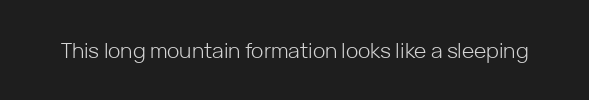
Q: Is the text bold? A: No.
Q: Is the text italic (slanted)? A: No, it is upright.
Q: Is the text underlined? A: No.
Q: Is the spacing between letters normal or unusually wide? A: Normal.
